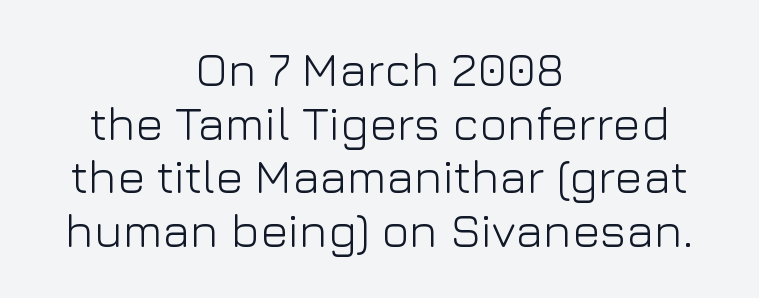
Q: Is the text bold? A: No.
Q: Is the text italic (slanted)? A: No, it is upright.
Q: Is the typeface a serif or a sans-serif typeface? A: Sans-serif.
Q: Is the text underlined? A: No.
Q: How is the paragraph aligned? A: Centered.
Q: Is the spacing between letters normal or unusually wide? A: Normal.
Q: Is the spacing between lines tight, normal or loose? A: Tight.
Q: Width (condensed, normal, or wide)? A: Normal.
Q: Stroke contrast? A: Low.
Q: x-height? A: Medium.
Q: Monospaced? A: No.
